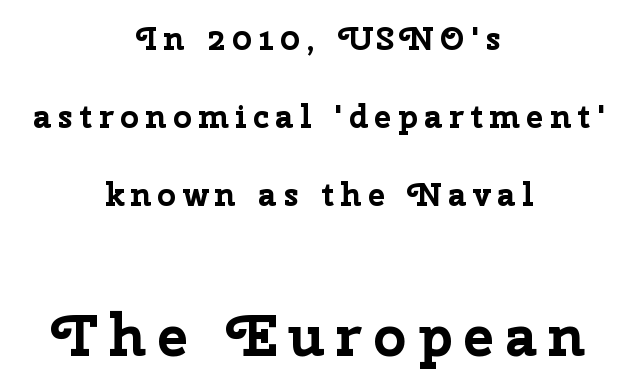
The typesetter chose a symmetrical, centered arrangement here. The rendering uses a large line-height, opening up the rows. The typeface chosen for these lines omits serifs. On the weight axis this lands at bold, roughly 700.
